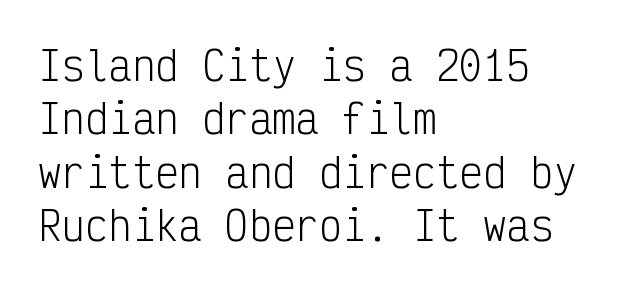
The image shows 39 px light, condensed sans-serif type, upright, monospaced; set left-aligned, normal line spacing (1.37x), normal letter spacing, not underlined; low stroke contrast and a medium x-height.
